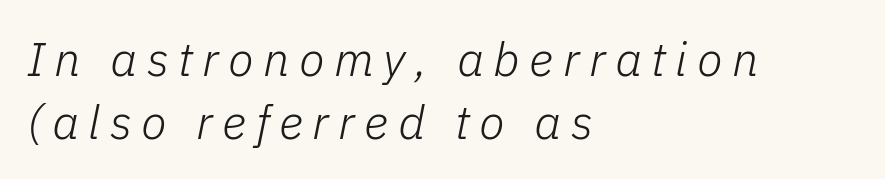
The image shows 47 px light type, italic (leaning right); set left-aligned, normal line spacing (1.33x), unusually wide letter spacing (+0.2 em), not underlined; low stroke contrast and a medium x-height.
